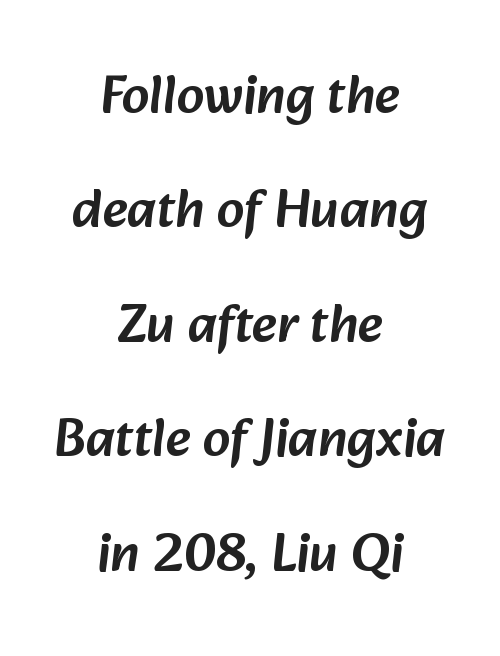
Q: Is the typeface a serif or a sans-serif typeface? A: Sans-serif.
Q: Is the text underlined? A: No.
Q: How is the paragraph aligned? A: Centered.
Q: Is the spacing between letters normal or unusually wide? A: Normal.
Q: Is the spacing between lines tight, normal or loose? A: Loose.
Q: Width (condensed, normal, or wide)? A: Normal.
Q: Stroke contrast? A: Low.
Q: x-height? A: Medium.
Q: Monospaced? A: No.
